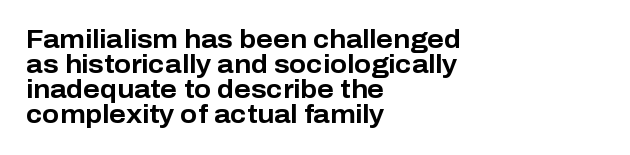
Q: Is the text bold? A: Yes.
Q: Is the text italic (slanted)? A: No, it is upright.
Q: Is the text underlined? A: No.
Q: How is the paragraph aligned? A: Left-aligned.
Q: Is the spacing between letters normal or unusually wide? A: Normal.
Q: Is the spacing between lines tight, normal or loose? A: Tight.
